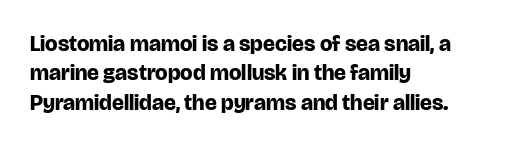
{"italic": "no", "bold": "yes", "underline": "no", "align": "left", "line_spacing": "normal", "line_spacing_ratio": 1.33, "letter_spacing": "normal", "letter_spacing_em": 0.0, "glyph_px": 22}
